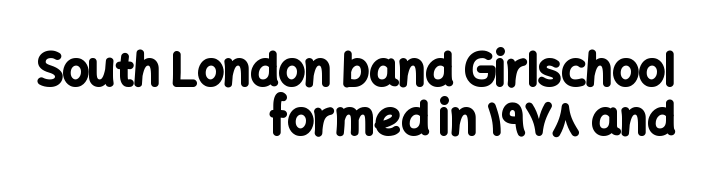
Posture: upright roman. Varying glyph widths throughout — classic text-font behaviour. The face used here is a sans, in the tradition of grotesques and geometrics. Letters rest on an invisible, unmarked baseline. The rag falls on the left side of this text block. Cramped leading.
